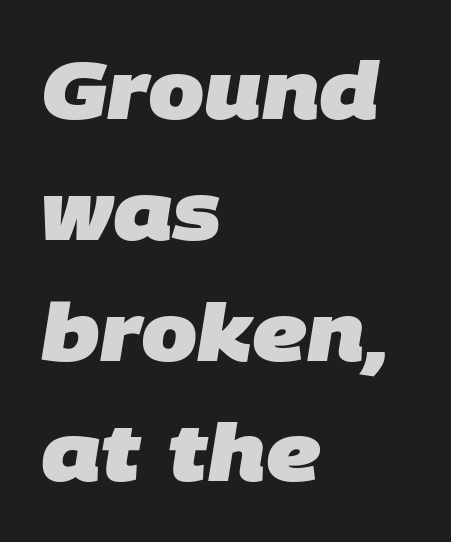
Line starts are locked; line ends wander. The passage shown is typeset with a sans-serif family. The letterforms sit shoulder to shoulder at normal distance. The glyphs have the mass of a bold cut.
